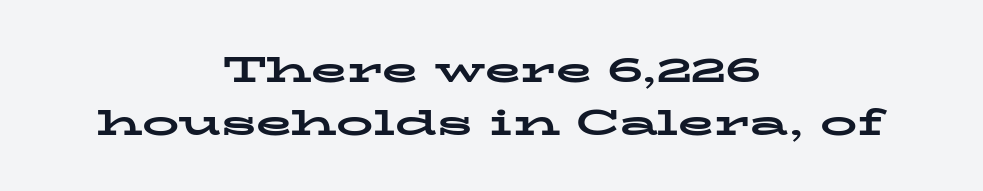
{"serif": "yes", "italic": "no", "bold": "yes", "weight": "bold", "width": "wide", "stroke_contrast": "low", "x_height": "medium", "monospaced": "no", "underline": "no", "align": "center", "line_spacing": "normal", "line_spacing_ratio": 1.43, "letter_spacing": "normal", "letter_spacing_em": 0.0, "glyph_px": 37}
